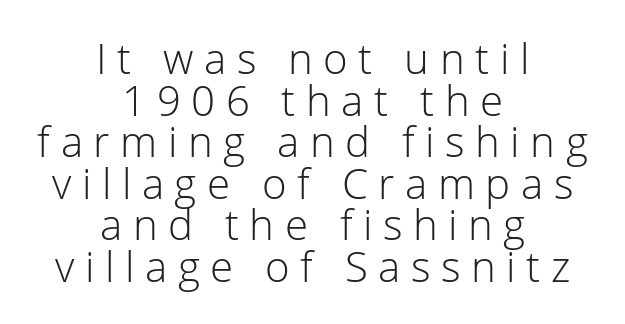
{"serif": "no", "italic": "no", "bold": "no", "weight": "light", "width": "normal", "stroke_contrast": "low", "x_height": "medium", "monospaced": "no", "underline": "no", "align": "center", "line_spacing": "tight", "line_spacing_ratio": 0.99, "letter_spacing": "wide", "letter_spacing_em": 0.25, "glyph_px": 42}
